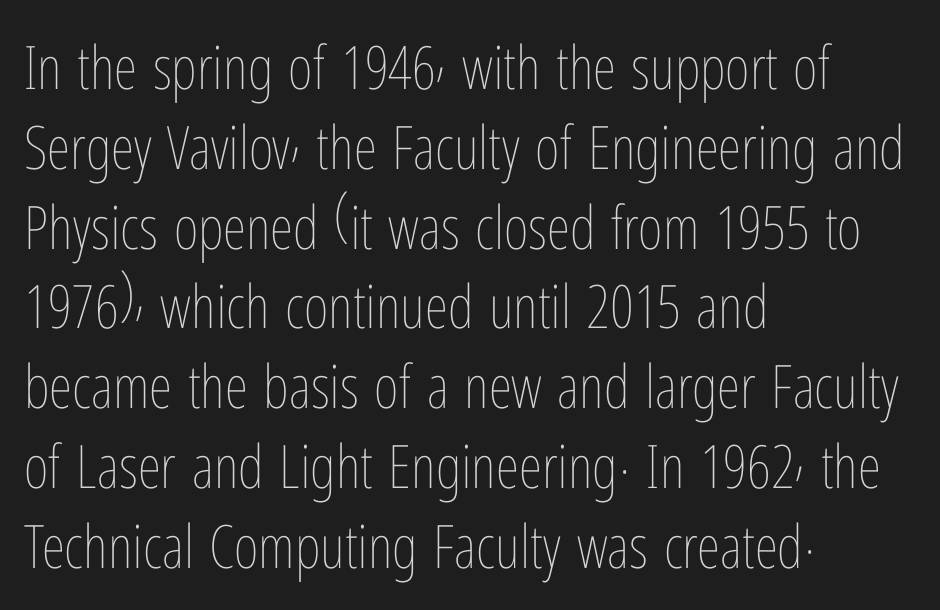
Notice how the stems are strictly vertical — no italics here. Lines of text with bare space underneath. Counters stay open thanks to moderate or lighter strokes. One-word summary of the alignment: left. Looks like regular typesetting: each glyph gets only the width it needs. The block of text has a typical density, with ordinary space between rows.
